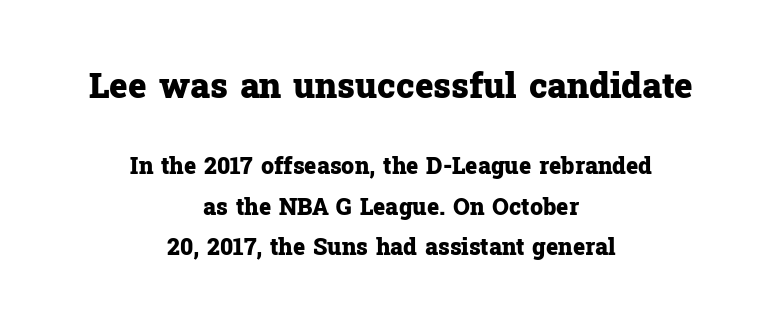
These lines keep a tight, regular rhythm from letter to letter. The rendering shows small feet on the letterforms — a serif design. Caption: multi-line text, centered on the measure. You'd pick this weight for a headline — it's a proper bold. Large over small — that's the arrangement of the two blocks here. The specimen omits any rule beneath the text block's lines.
